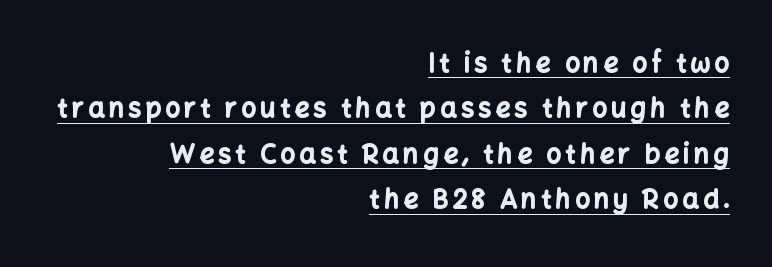
The image shows 26 px bold type, upright; set right-aligned, line spacing 1.75x, underlined.
